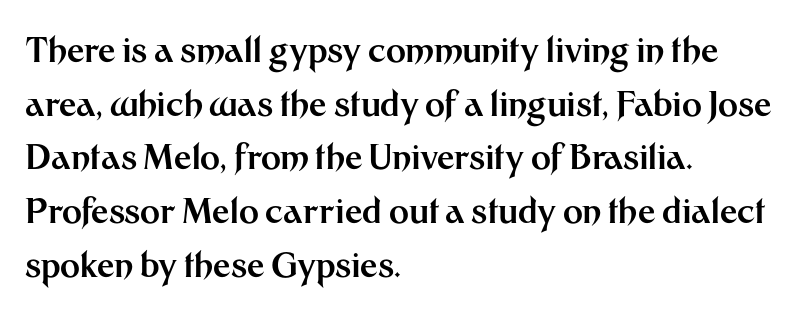
{"serif": "no", "italic": "no", "bold": "yes", "weight": "bold", "width": "normal", "stroke_contrast": "medium", "x_height": "medium", "monospaced": "no", "underline": "no", "align": "left", "line_spacing": "normal", "line_spacing_ratio": 1.58, "letter_spacing": "normal", "letter_spacing_em": 0.0, "glyph_px": 34}
